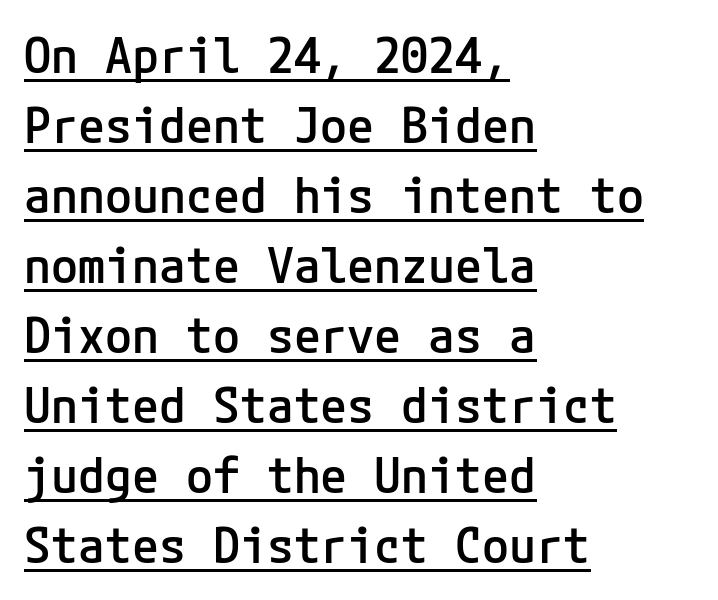
{"serif": "no", "italic": "no", "bold": "semi", "weight": "semibold", "width": "normal", "stroke_contrast": "low", "x_height": "medium", "underline": "yes", "align": "left", "line_spacing": "normal", "line_spacing_ratio": 1.43, "letter_spacing": "normal", "letter_spacing_em": 0.0, "glyph_px": 49}
